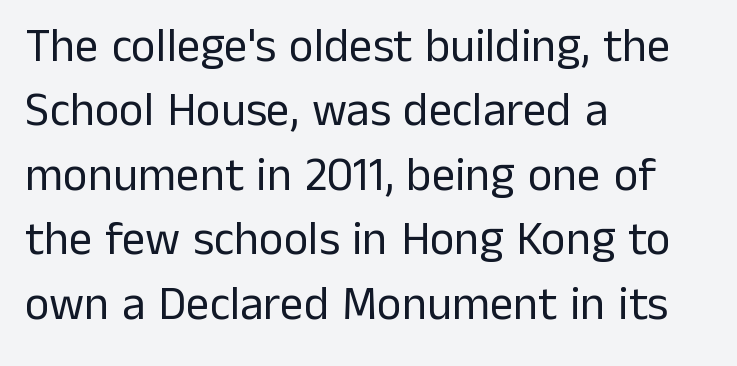
Q: Is the text bold? A: No.
Q: Is the text italic (slanted)? A: No, it is upright.
Q: Is the typeface a serif or a sans-serif typeface? A: Sans-serif.
Q: Is the text underlined? A: No.
Q: How is the paragraph aligned? A: Left-aligned.
Q: Is the spacing between letters normal or unusually wide? A: Normal.
Q: Is the spacing between lines tight, normal or loose? A: Normal.
Q: Width (condensed, normal, or wide)? A: Normal.
Q: Stroke contrast? A: Low.
Q: x-height? A: Medium.
Q: Monospaced? A: No.
